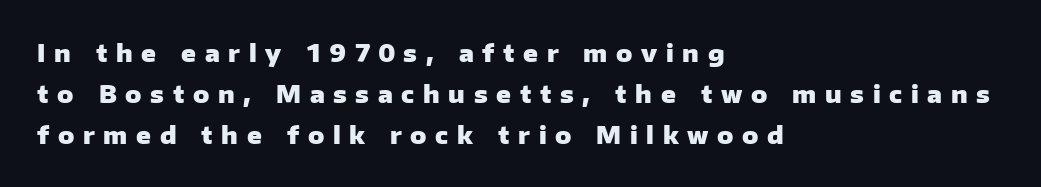
{"italic": "no", "bold": "yes", "underline": "no", "align": "left", "line_spacing": "normal", "line_spacing_ratio": 1.7, "letter_spacing": "wide", "letter_spacing_em": 0.36, "glyph_px": 24}
